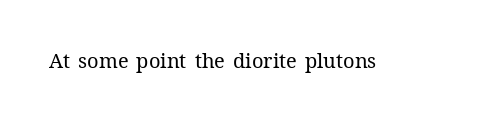
The image shows 20 px text type, upright; set normal letter spacing, not underlined.
